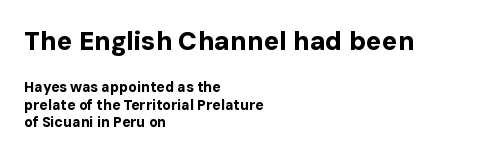
Q: Is the text bold? A: Yes.
Q: Is the text italic (slanted)? A: No, it is upright.
Q: Is the text underlined? A: No.
Q: How is the paragraph aligned? A: Left-aligned.
Q: Is the spacing between letters normal or unusually wide? A: Normal.
Q: Is the spacing between lines tight, normal or loose? A: Normal.
Q: Which block of text is set in a larger size, the first (top) or the second (bottom)? A: The first (top) one.
